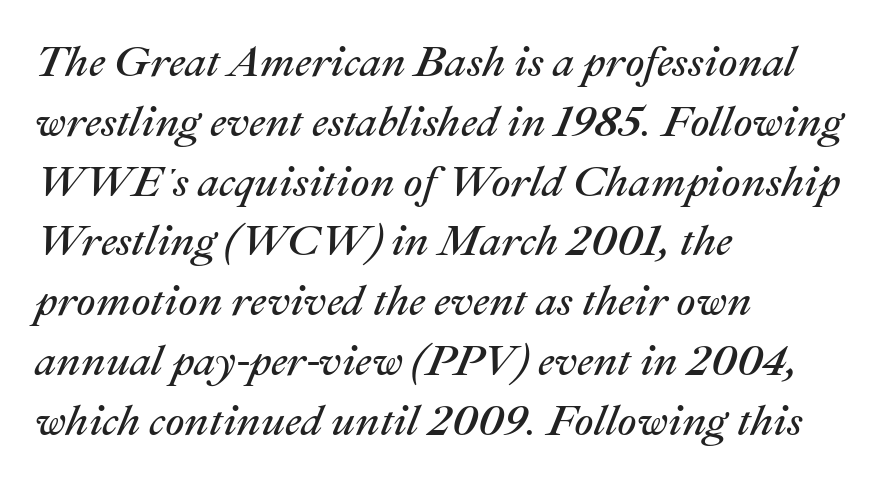
Each letter keeps its own natural width here, so spacing adapts to shape. Each row of text sits above clean, open space. Casual observation: everything's shoved over to the left. The letters sit at their default tracking, neither squeezed nor spread.
